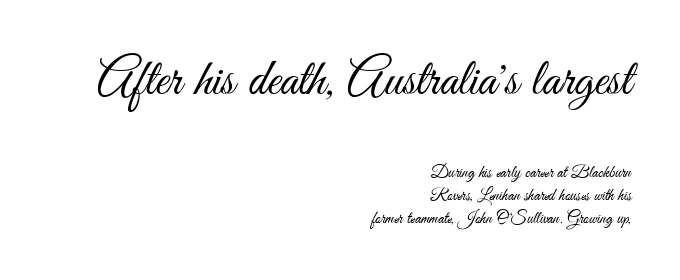
Q: Is the text bold? A: No.
Q: Is the text italic (slanted)? A: Yes.
Q: Is the typeface a serif or a sans-serif typeface? A: Sans-serif.
Q: Is the text underlined? A: No.
Q: How is the paragraph aligned? A: Right-aligned.
Q: Is the spacing between letters normal or unusually wide? A: Normal.
Q: Is the spacing between lines tight, normal or loose? A: Normal.
Q: Which block of text is set in a larger size, the first (top) or the second (bottom)? A: The first (top) one.
Q: Width (condensed, normal, or wide)? A: Condensed.
Q: Stroke contrast? A: Medium.
Q: x-height? A: Small.
Q: Monospaced? A: No.
